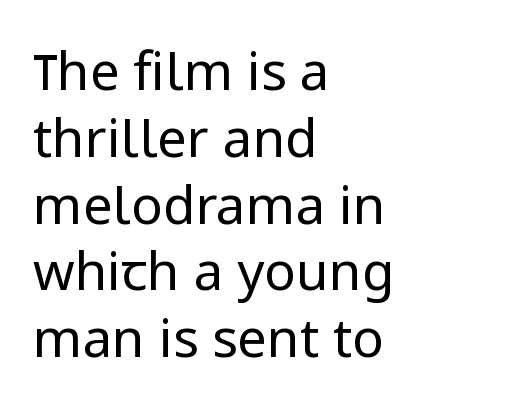
Q: Is the text bold? A: No.
Q: Is the text italic (slanted)? A: No, it is upright.
Q: Is the typeface a serif or a sans-serif typeface? A: Sans-serif.
Q: Is the text underlined? A: No.
Q: How is the paragraph aligned? A: Left-aligned.
Q: Is the spacing between letters normal or unusually wide? A: Normal.
Q: Is the spacing between lines tight, normal or loose? A: Normal.
Q: Width (condensed, normal, or wide)? A: Normal.
Q: Stroke contrast? A: Low.
Q: x-height? A: Medium.
Q: Monospaced? A: No.
